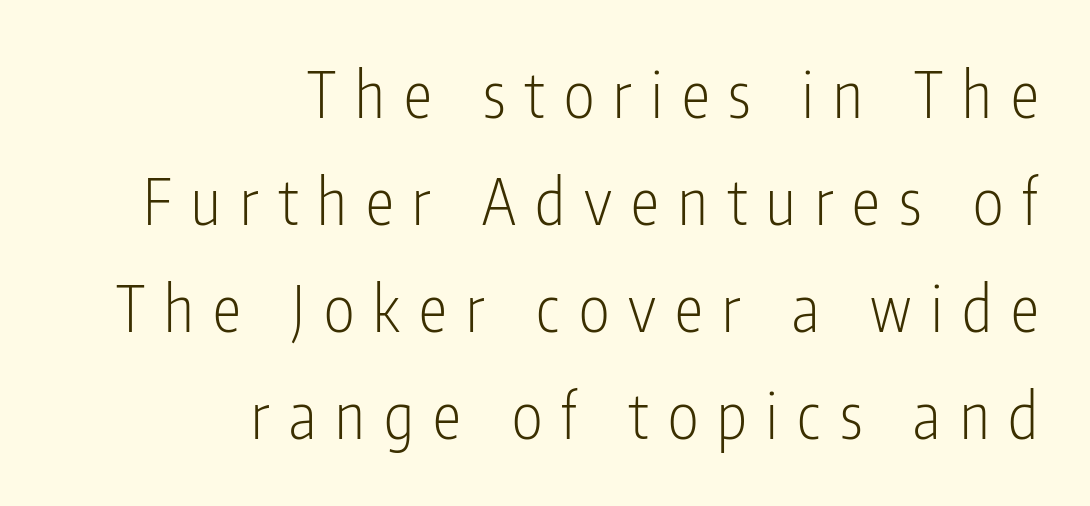
Q: Is the text bold? A: No.
Q: Is the text italic (slanted)? A: No, it is upright.
Q: Is the typeface a serif or a sans-serif typeface? A: Sans-serif.
Q: Is the text underlined? A: No.
Q: How is the paragraph aligned? A: Right-aligned.
Q: Is the spacing between letters normal or unusually wide? A: Unusually wide.
Q: Is the spacing between lines tight, normal or loose? A: Normal.
Q: Width (condensed, normal, or wide)? A: Condensed.
Q: Stroke contrast? A: Low.
Q: x-height? A: Medium.
Q: Monospaced? A: No.
